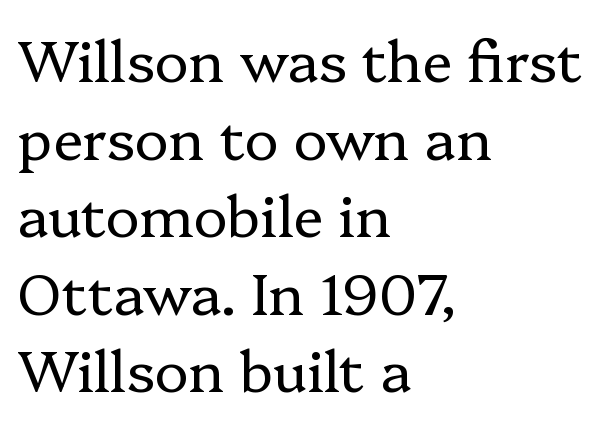
{"serif": "yes", "italic": "no", "bold": "no", "weight": "regular", "width": "normal", "stroke_contrast": "low", "x_height": "medium", "monospaced": "no", "underline": "no", "align": "left", "line_spacing": "normal", "line_spacing_ratio": 1.36, "letter_spacing": "normal", "letter_spacing_em": 0.0, "glyph_px": 57}
